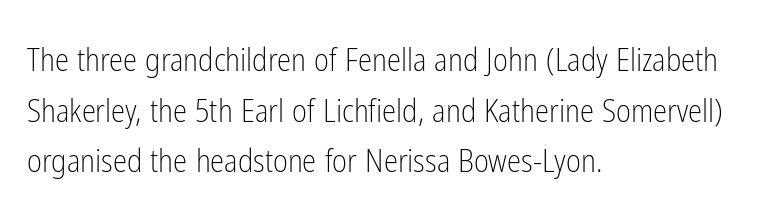
The image shows 32 px light, condensed sans-serif type, upright; set left-aligned, normal line spacing (1.58x), normal letter spacing, not underlined; low stroke contrast and a medium x-height.
